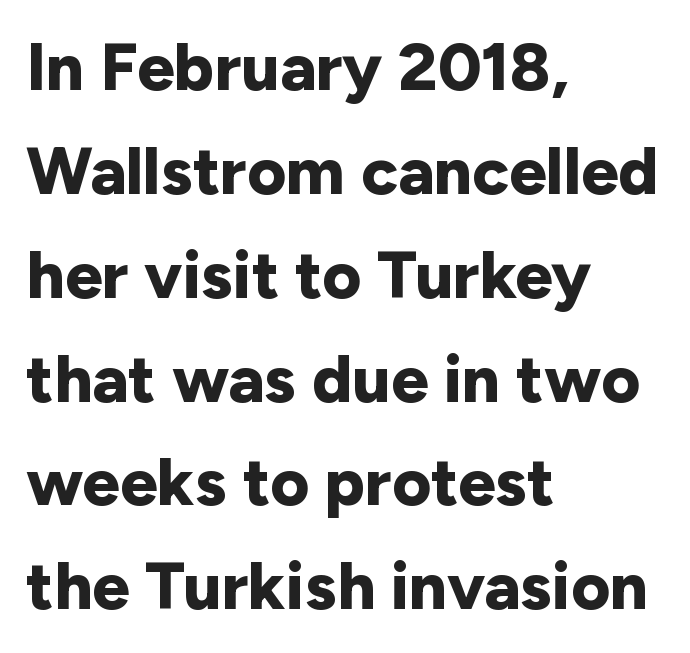
The image shows 67 px bold sans-serif type, upright; set left-aligned, normal line spacing (1.55x), normal letter spacing, not underlined; low stroke contrast and a medium x-height.
